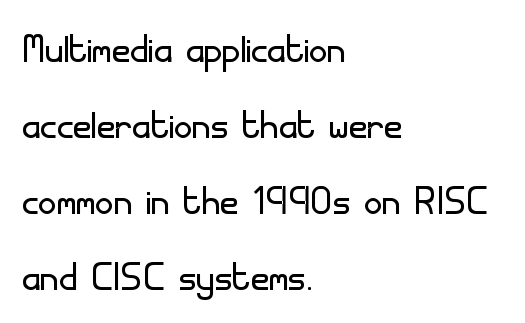
{"serif": "no", "italic": "no", "bold": "no", "weight": "light", "width": "normal", "stroke_contrast": "low", "x_height": "small", "monospaced": "no", "underline": "no", "align": "left", "line_spacing": "normal", "line_spacing_ratio": 1.49, "letter_spacing": "normal", "letter_spacing_em": 0.0, "glyph_px": 51}
